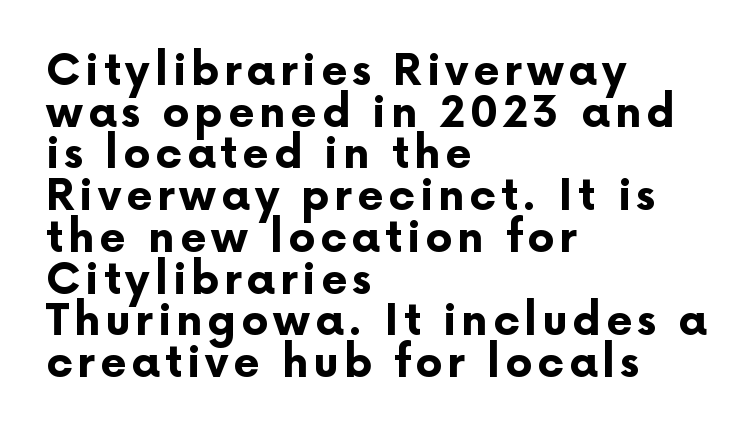
{"serif": "no", "italic": "no", "bold": "yes", "weight": "bold", "width": "normal", "stroke_contrast": "low", "x_height": "medium", "monospaced": "no", "underline": "no", "align": "left", "line_spacing": "tight", "line_spacing_ratio": 0.97, "glyph_px": 43}
